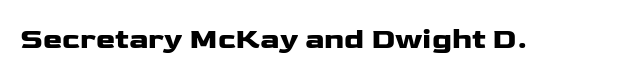
Plain, unruled lines of type. The face used here is proportionally spaced, like ordinary book or web type. Regarding serifs, this sample does without them. This rendering leaves character spacing at its baseline value.
